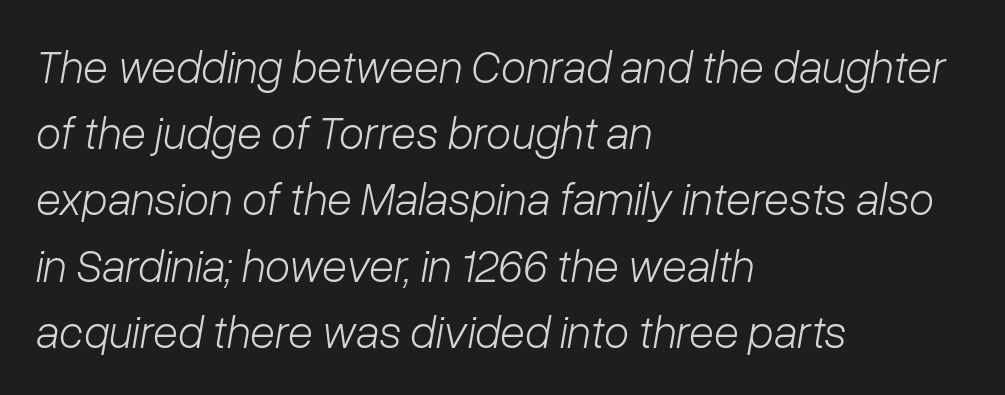
The image shows 46 px light type, italic (leaning right); set left-aligned, normal line spacing (1.44x), normal letter spacing, not underlined; low stroke contrast and a medium x-height.
